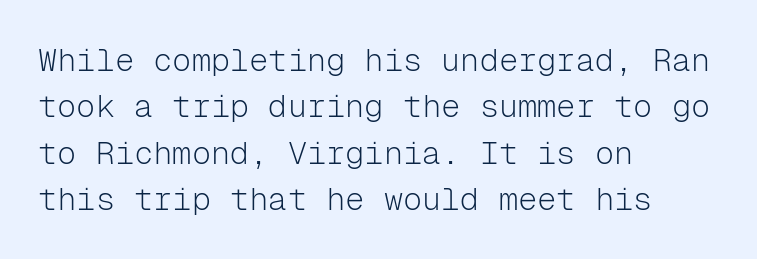
{"serif": "no", "italic": "no", "bold": "no", "weight": "light", "width": "normal", "stroke_contrast": "low", "x_height": "medium", "monospaced": "yes", "underline": "no", "align": "left", "line_spacing": "normal", "line_spacing_ratio": 1.45, "letter_spacing": "normal", "letter_spacing_em": 0.0, "glyph_px": 32}
